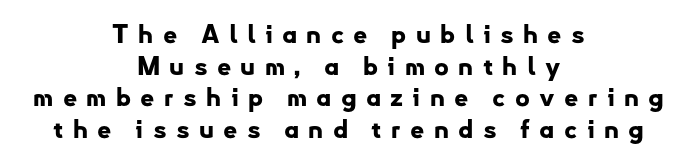
Notice how the stems are strictly vertical — no italics here. Where is the straight margin? There isn't one; the lines are centered. A typesetter would call this leading conventional body-copy spacing. The face used here is rendered with a markedly widened letterfit. Type without underlining.
